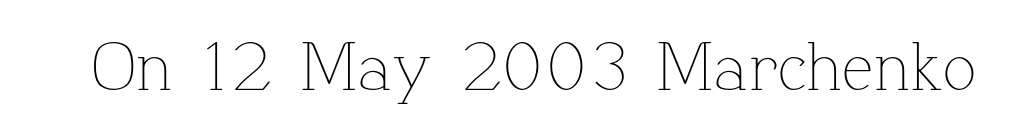
{"italic": "no", "bold": "no", "weight": "thin", "width": "normal", "stroke_contrast": "low", "x_height": "medium", "monospaced": "no", "underline": "no", "letter_spacing": "normal", "letter_spacing_em": 0.0, "glyph_px": 70}
